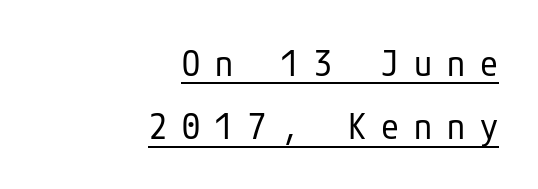
{"serif": "no", "italic": "no", "bold": "no", "weight": "regular", "width": "condensed", "stroke_contrast": "low", "x_height": "medium", "underline": "yes", "align": "right", "line_spacing_ratio": 1.76, "letter_spacing": "wide", "letter_spacing_em": 0.42, "glyph_px": 36}
